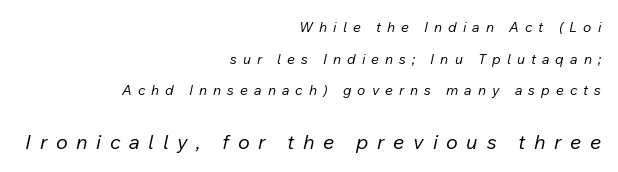
Decoration check: the copy has no underline. Here the glyphs are tracked loosely, breaking word shapes into spaced letters. Reading down the column, the eye jumps a long way to each next line. Leftover space on each line is placed entirely before the opening word. A light-to-regular cut is what we see here. Scale increases going downward across the two blocks.
